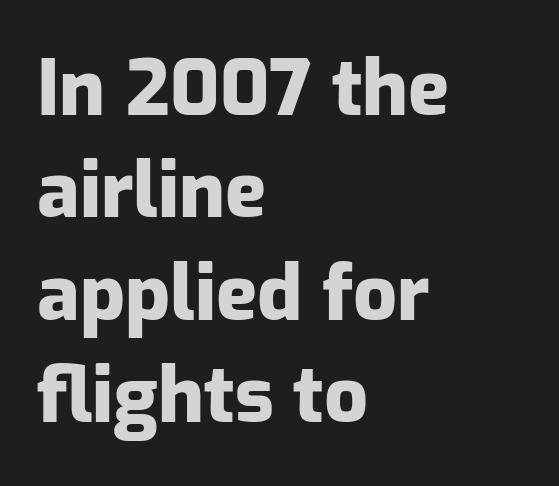
{"serif": "no", "italic": "no", "bold": "yes", "weight": "heavy", "width": "normal", "stroke_contrast": "low", "x_height": "medium", "monospaced": "no", "underline": "no", "align": "left", "line_spacing": "normal", "line_spacing_ratio": 1.33, "letter_spacing": "normal", "letter_spacing_em": 0.0, "glyph_px": 77}
